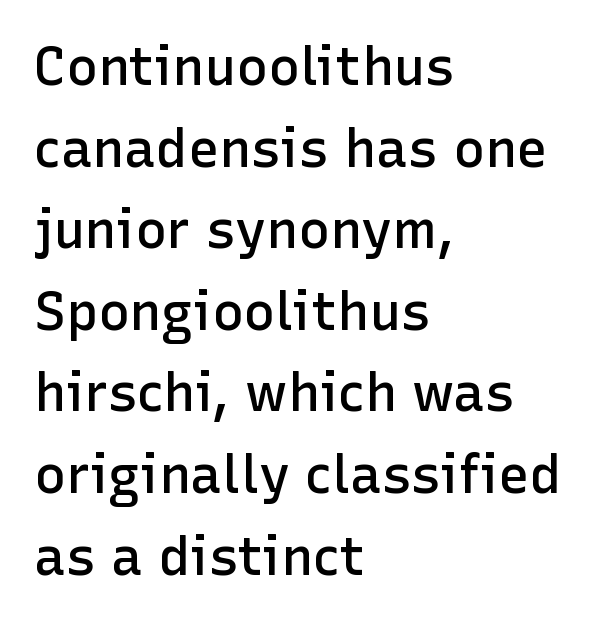
{"serif": "no", "italic": "no", "bold": "semi", "weight": "semibold", "width": "normal", "stroke_contrast": "low", "x_height": "medium", "monospaced": "no", "underline": "no", "align": "left", "line_spacing": "normal", "line_spacing_ratio": 1.54, "letter_spacing": "normal", "letter_spacing_em": 0.0, "glyph_px": 53}
